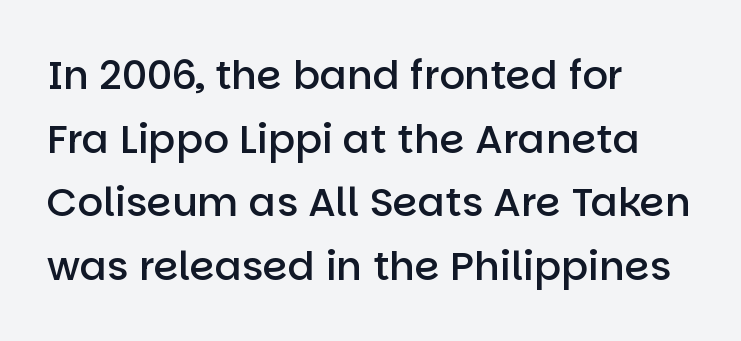
These lines sit exactly where default settings would place them. Each glyph is drawn with semibold strokes, heavier than normal yet not fully bold. Typeset ragged right — the left edge is the straight one. Is this a fixed-width face? No — the glyphs have proportional, varying widths. Underline: absent. Is this a sans? Yes — the strokes have no serifs.
